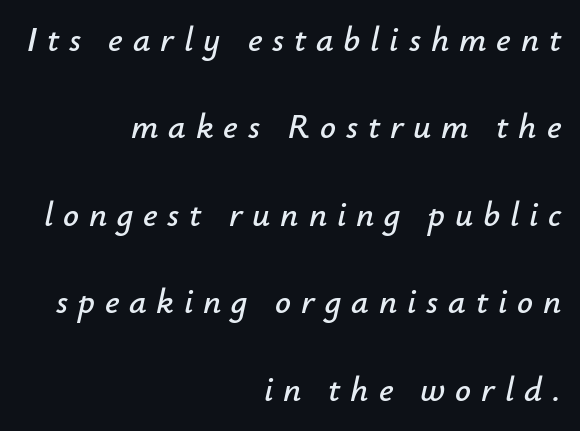
Q: Is the text italic (slanted)? A: Yes, it leans right by about 12 degrees.
Q: Is the text underlined? A: No.
Q: How is the paragraph aligned? A: Right-aligned.
Q: Is the spacing between letters normal or unusually wide? A: Unusually wide.
Q: Is the spacing between lines tight, normal or loose? A: Loose.
Q: Width (condensed, normal, or wide)? A: Normal.
Q: Stroke contrast? A: Low.
Q: x-height? A: Small.
Q: Monospaced? A: No.
